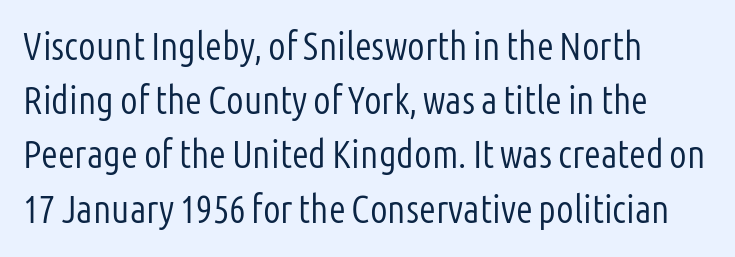
The image shows 39 px light, condensed sans-serif type, upright; set left-aligned, normal line spacing (1.39x), normal letter spacing, not underlined; low stroke contrast and a medium x-height.
